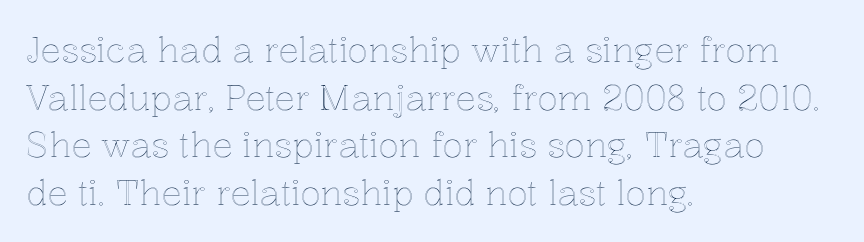
The image shows 34 px text type, upright; set left-aligned, normal line spacing (1.4x), normal letter spacing, not underlined; a medium x-height.
